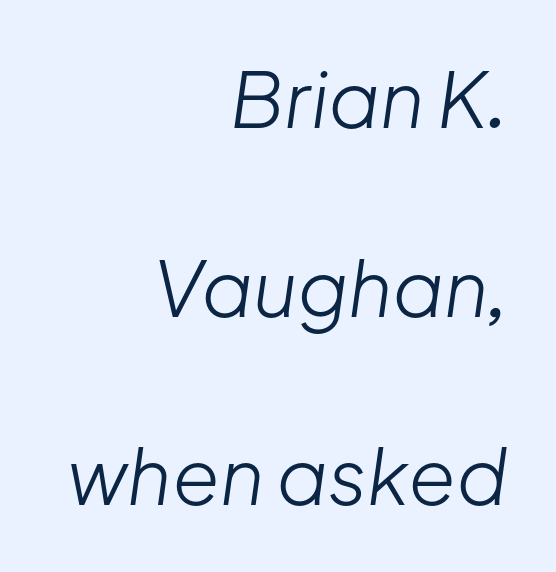
{"italic": "yes", "lean": "right", "slant_degrees": 8, "bold": "no", "weight": "light", "width": "normal", "stroke_contrast": "low", "x_height": "medium", "monospaced": "no", "underline": "no", "align": "right", "line_spacing": "loose", "line_spacing_ratio": 2.45, "letter_spacing": "normal", "letter_spacing_em": 0.0, "glyph_px": 77}
